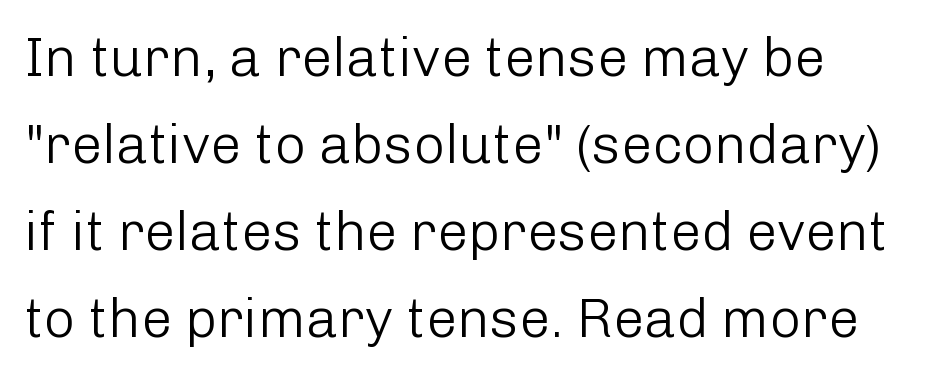
{"serif": "no", "italic": "no", "bold": "no", "weight": "light", "width": "normal", "stroke_contrast": "low", "x_height": "medium", "monospaced": "no", "underline": "no", "line_spacing": "normal", "line_spacing_ratio": 1.58, "letter_spacing": "normal", "letter_spacing_em": 0.0, "glyph_px": 55}
